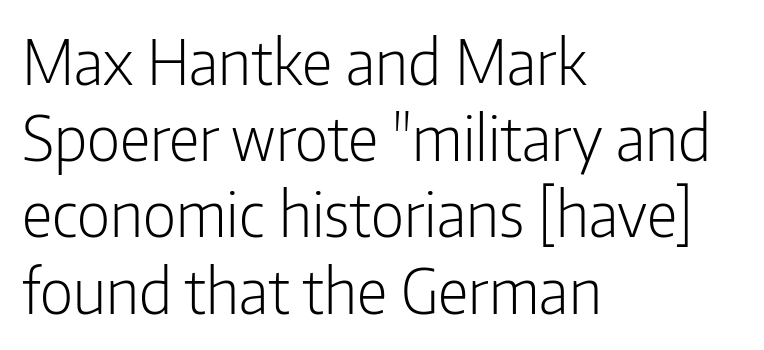
Unbolded letterforms with no extra heft. Examine the stroke ends and you'll find no serifs. Regarding leading, the lines here are spaced in the standard way. Check under the words: just untouched page. It's the straight-up-and-down kind of type. The letters advance in unequal steps, a hallmark of proportional type.
